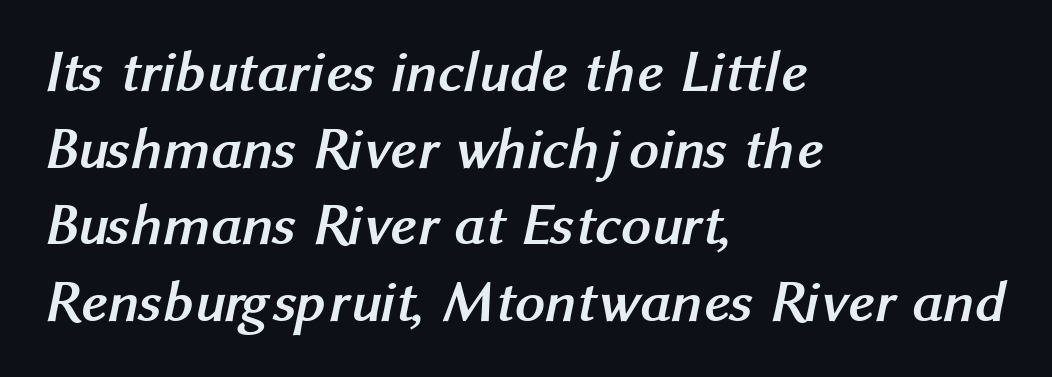
Q: Is the text bold? A: Yes.
Q: Is the typeface a serif or a sans-serif typeface? A: Sans-serif.
Q: Is the text underlined? A: No.
Q: How is the paragraph aligned? A: Left-aligned.
Q: Is the spacing between letters normal or unusually wide? A: Normal.
Q: Is the spacing between lines tight, normal or loose? A: Normal.
Q: Width (condensed, normal, or wide)? A: Normal.
Q: Stroke contrast? A: Medium.
Q: x-height? A: Medium.
Q: Monospaced? A: No.
